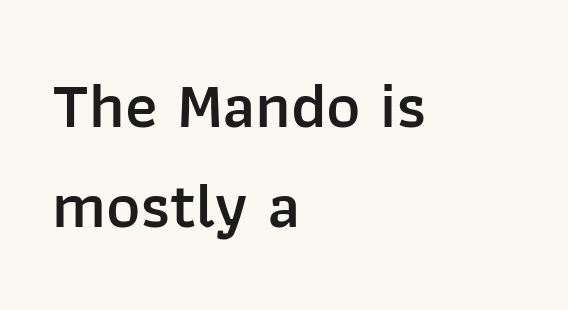
Q: Is the text bold? A: Semi-bold.
Q: Is the text italic (slanted)? A: No, it is upright.
Q: Is the typeface a serif or a sans-serif typeface? A: Sans-serif.
Q: Is the text underlined? A: No.
Q: How is the paragraph aligned? A: Left-aligned.
Q: Is the spacing between letters normal or unusually wide? A: Normal.
Q: Is the spacing between lines tight, normal or loose? A: Normal.
Q: Width (condensed, normal, or wide)? A: Normal.
Q: Stroke contrast? A: Low.
Q: x-height? A: Medium.
Q: Monospaced? A: No.
